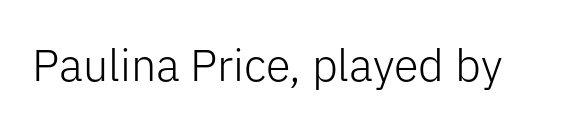
The image shows 45 px light sans-serif type, upright; set normal letter spacing, not underlined; low stroke contrast and a medium x-height.
